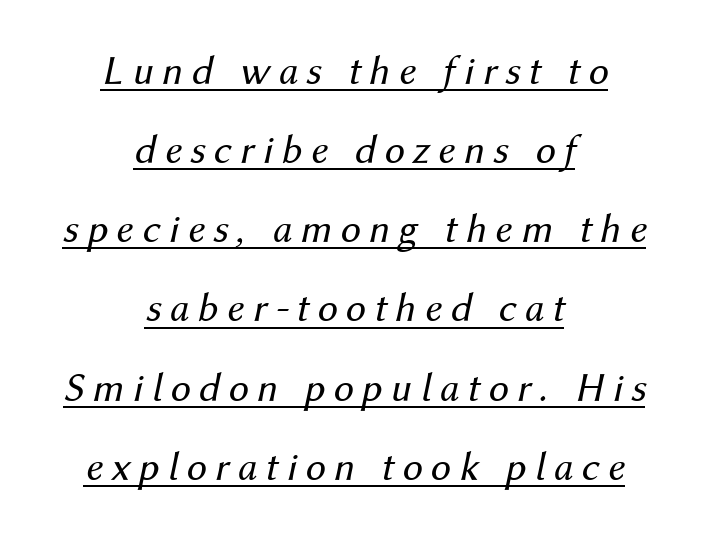
The image shows 41 px regular-weight type, italic (leaning right); set centered, loose line spacing (1.93x), unusually wide letter spacing (+0.2 em), underlined; medium stroke contrast and a medium x-height.
